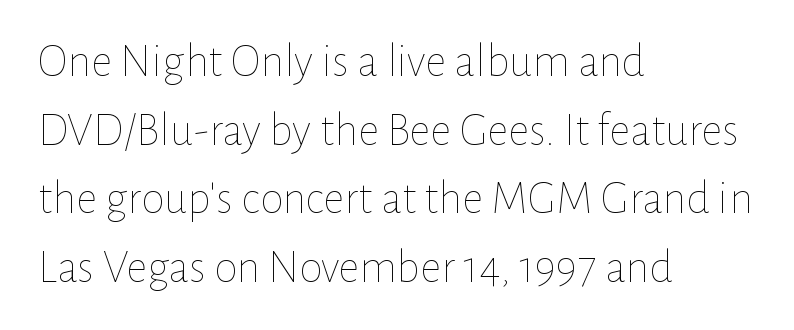
Q: Is the text bold? A: No.
Q: Is the text italic (slanted)? A: No, it is upright.
Q: Is the text underlined? A: No.
Q: How is the paragraph aligned? A: Left-aligned.
Q: Is the spacing between letters normal or unusually wide? A: Normal.
Q: Is the spacing between lines tight, normal or loose? A: Normal.
Q: Width (condensed, normal, or wide)? A: Normal.
Q: Stroke contrast? A: Low.
Q: x-height? A: Medium.
Q: Monospaced? A: No.
